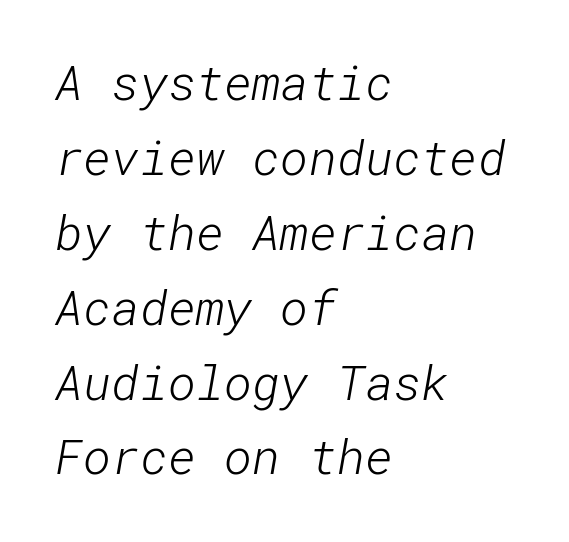
The image shows 48 px light sans-serif type; set left-aligned, normal line spacing (1.56x), normal letter spacing, not underlined; low stroke contrast and a medium x-height.
